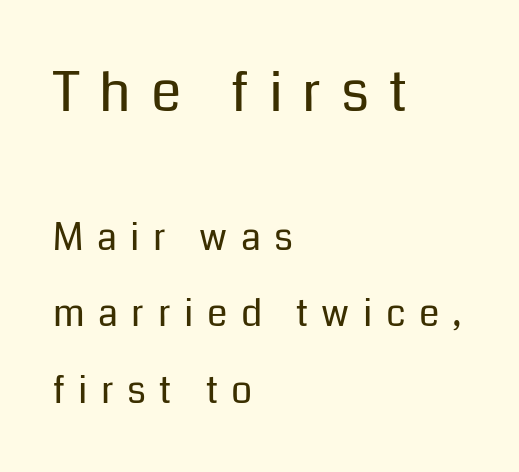
The letters stand straight up with perfectly vertical stems. This is not heavy type; no bold has been used. What's the leading like? Stretched, with rows far apart. The paragraph shown leans on its left margin.
